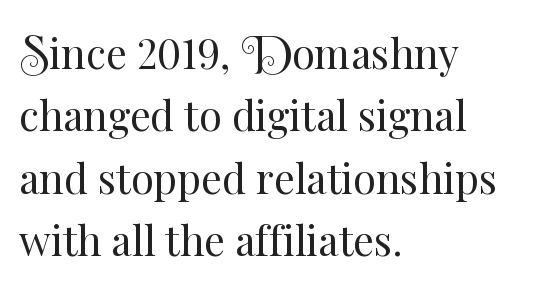
Q: Is the text bold? A: No.
Q: Is the text italic (slanted)? A: No, it is upright.
Q: Is the text underlined? A: No.
Q: How is the paragraph aligned? A: Left-aligned.
Q: Is the spacing between letters normal or unusually wide? A: Normal.
Q: Is the spacing between lines tight, normal or loose? A: Normal.
Q: Width (condensed, normal, or wide)? A: Normal.
Q: Stroke contrast? A: Medium.
Q: x-height? A: Small.
Q: Monospaced? A: No.
